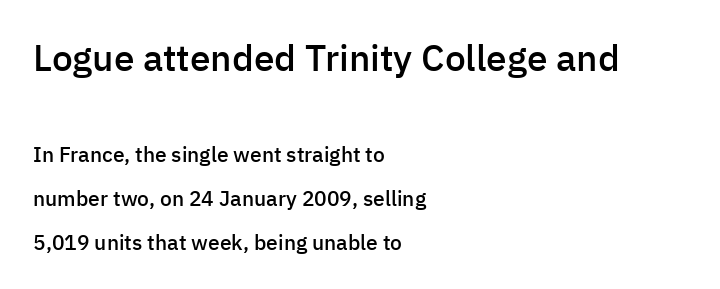
Q: Is the text bold? A: Semi-bold.
Q: Is the text italic (slanted)? A: No, it is upright.
Q: Is the typeface a serif or a sans-serif typeface? A: Sans-serif.
Q: Is the text underlined? A: No.
Q: How is the paragraph aligned? A: Left-aligned.
Q: Is the spacing between letters normal or unusually wide? A: Normal.
Q: Is the spacing between lines tight, normal or loose? A: Loose.
Q: Which block of text is set in a larger size, the first (top) or the second (bottom)? A: The first (top) one.
Q: Width (condensed, normal, or wide)? A: Normal.
Q: Stroke contrast? A: Low.
Q: x-height? A: Medium.
Q: Monospaced? A: No.
